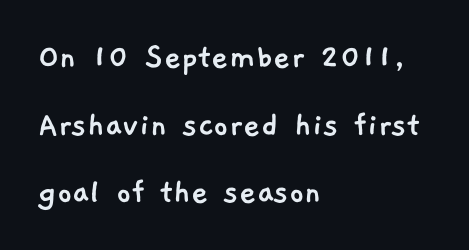
Decoration check: the copy has no underline. The type is set solid horizontally, with unmodified tracking. Notice how the passage keeps a crisp vertical edge on the left only. Font category for this specimen: sans-serif. You could not count columns in this text — the font is proportionally spaced.
